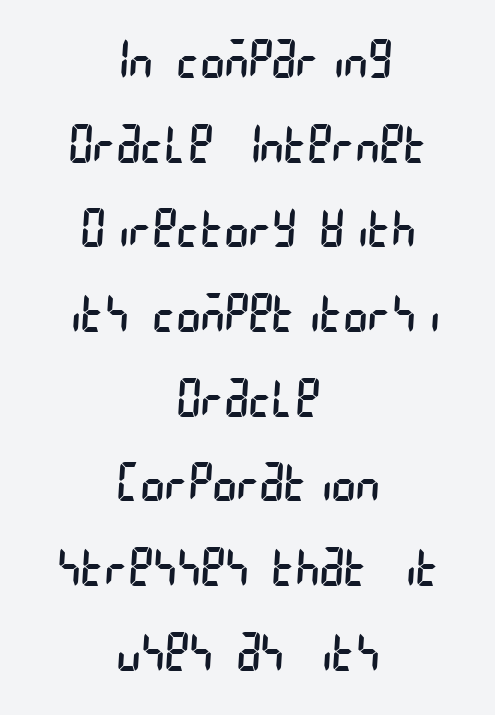
{"serif": "no", "bold": "no", "weight": "regular", "width": "condensed", "stroke_contrast": "low", "x_height": "large", "underline": "no", "align": "center", "line_spacing": "normal", "line_spacing_ratio": 1.66, "letter_spacing": "normal", "letter_spacing_em": 0.0, "glyph_px": 51}
